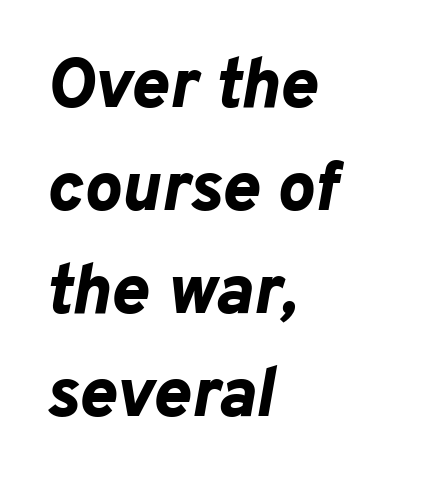
Spacing between characters is what you'd get straight out of the box. What weight is shown? A full bold with thick strokes. Observe the lean: these are italic letterforms. Compared with typical paragraphs, the rows here are spaced about the same.
